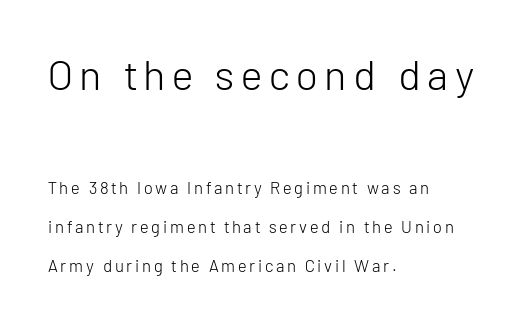
Q: Is the text bold? A: No.
Q: Is the text italic (slanted)? A: No, it is upright.
Q: Is the typeface a serif or a sans-serif typeface? A: Sans-serif.
Q: Is the text underlined? A: No.
Q: How is the paragraph aligned? A: Left-aligned.
Q: Is the spacing between lines tight, normal or loose? A: Loose.
Q: Which block of text is set in a larger size, the first (top) or the second (bottom)? A: The first (top) one.
Q: Width (condensed, normal, or wide)? A: Normal.
Q: Stroke contrast? A: Low.
Q: x-height? A: Medium.
Q: Monospaced? A: No.
